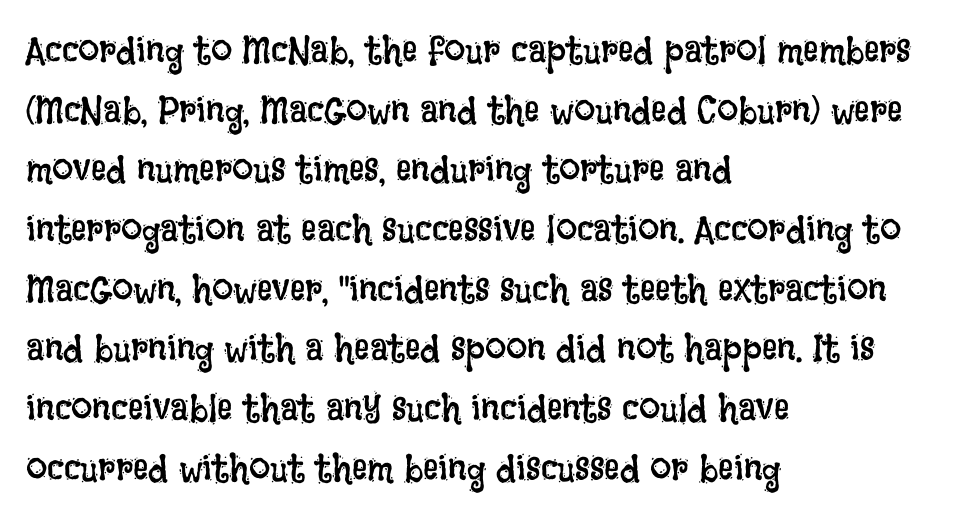
The image shows 38 px regular-weight, condensed type, upright; set left-aligned, normal line spacing (1.57x), normal letter spacing, not underlined; low stroke contrast and a large x-height.
